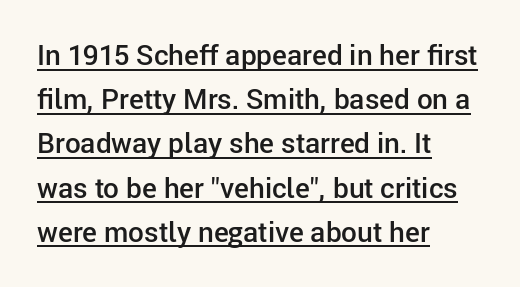
The image shows 28 px semibold sans-serif type, upright; set left-aligned, normal line spacing (1.58x), normal letter spacing, underlined; low stroke contrast and a medium x-height.
